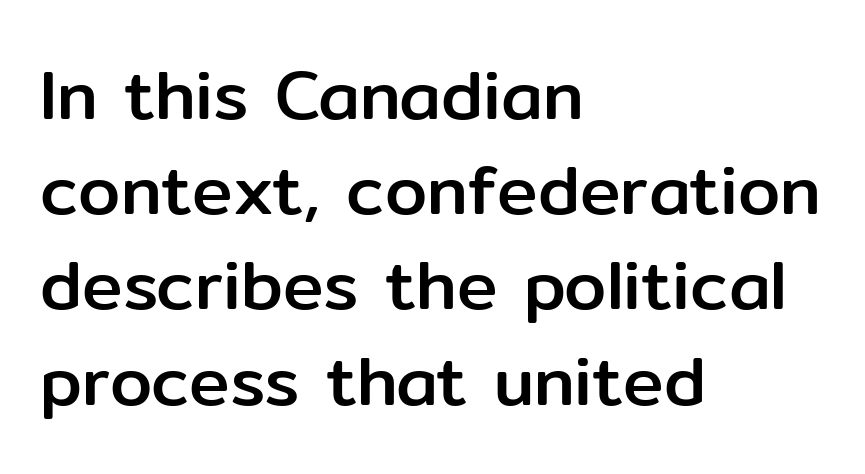
{"serif": "no", "italic": "no", "width": "normal", "stroke_contrast": "low", "x_height": "medium", "monospaced": "no", "underline": "no", "align": "left", "line_spacing": "normal", "line_spacing_ratio": 1.4, "letter_spacing": "normal", "letter_spacing_em": 0.0, "glyph_px": 68}
